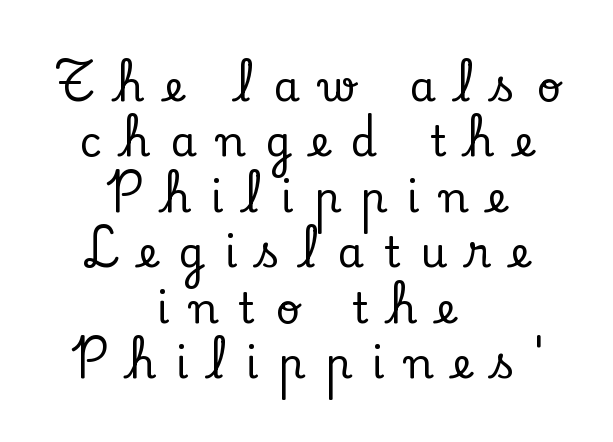
{"serif": "yes", "italic": "no", "width": "normal", "stroke_contrast": "low", "x_height": "small", "monospaced": "no", "underline": "no", "align": "center", "line_spacing": "normal", "line_spacing_ratio": 1.32, "letter_spacing": "wide", "letter_spacing_em": 0.48, "glyph_px": 42}
